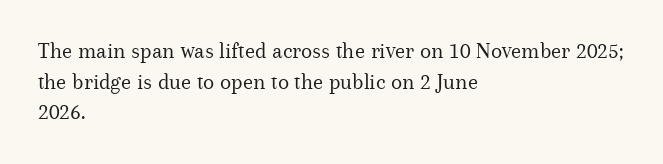
The image shows 23 px text type, upright; set left-aligned, normal line spacing (1.33x), normal letter spacing, not underlined.
